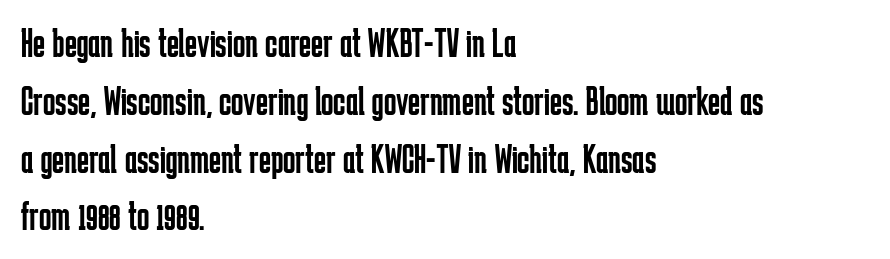
Q: Is the text bold? A: No.
Q: Is the text italic (slanted)? A: No, it is upright.
Q: Is the typeface a serif or a sans-serif typeface? A: Sans-serif.
Q: Is the text underlined? A: No.
Q: How is the paragraph aligned? A: Left-aligned.
Q: Is the spacing between letters normal or unusually wide? A: Normal.
Q: Is the spacing between lines tight, normal or loose? A: Normal.
Q: Width (condensed, normal, or wide)? A: Condensed.
Q: Stroke contrast? A: Low.
Q: x-height? A: Medium.
Q: Monospaced? A: No.
